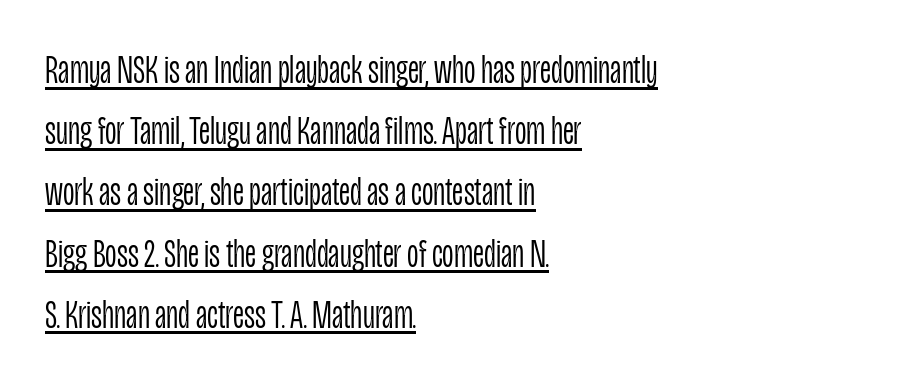
Examine the stroke ends and you'll find no serifs. Upright lettering throughout. The gaps between neighbouring characters are ordinary and unremarkable. In designer terms, the underline attribute is active on this setting. You could not count columns in this text — the font is proportionally spaced.
